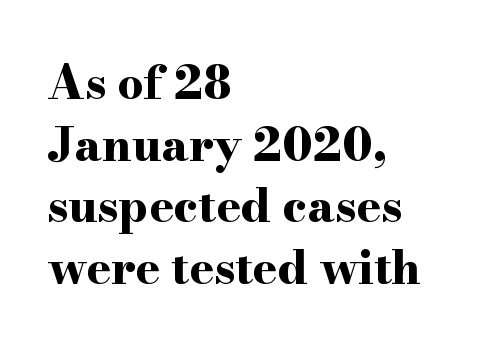
Every stem runs plumb, perpendicular to the baseline. The setting favours the left margin, as ordinary paragraphs usually do. This rendering leaves character spacing at its baseline value. These lines sit exactly where default settings would place them. Strong, thick strokes mark this as bold type.
